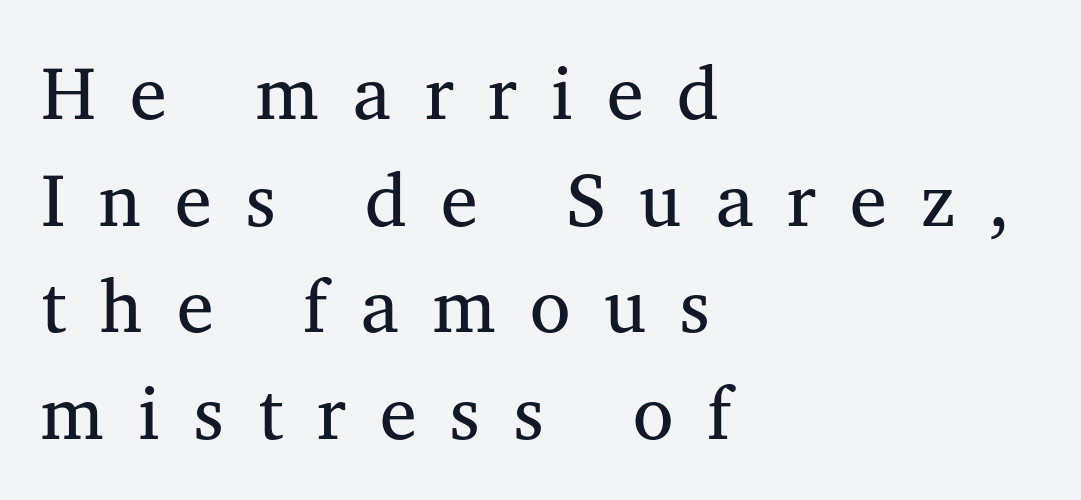
The image shows 74 px regular-weight serif type, upright; set left-aligned, normal line spacing (1.44x), unusually wide letter spacing (+0.46 em), not underlined; medium stroke contrast and a medium x-height.
